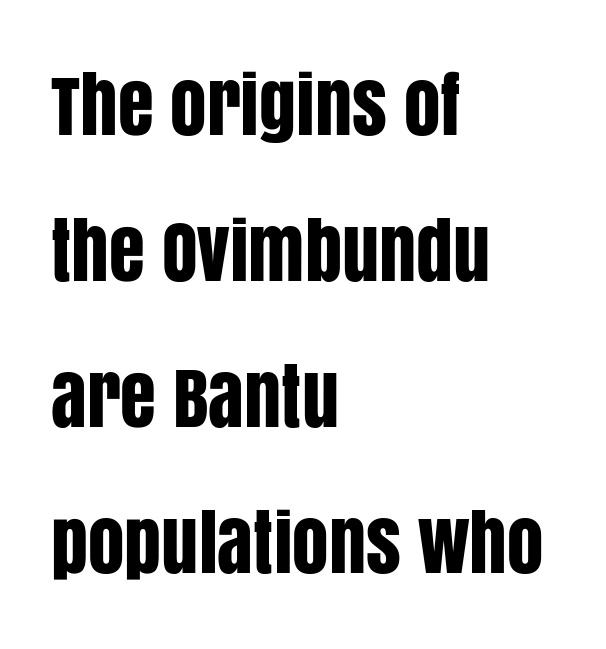
{"serif": "no", "italic": "no", "width": "condensed", "stroke_contrast": "low", "x_height": "large", "monospaced": "no", "underline": "no", "align": "left", "line_spacing": "loose", "line_spacing_ratio": 2.0, "letter_spacing": "normal", "letter_spacing_em": 0.0, "glyph_px": 73}
